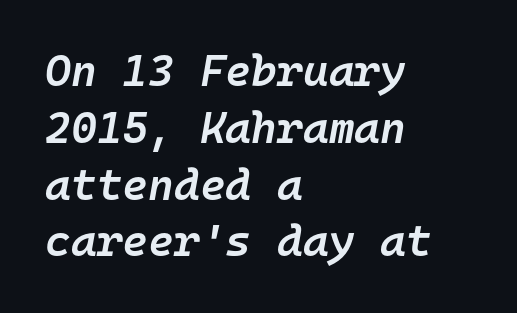
A bit beefed up — I'd call it semibold rather than bold. Do the characters align in a grid? Yes, the font is monospaced. A typesetter would call this zero additional tracking. The leading is moderate, giving the passage an even texture.
